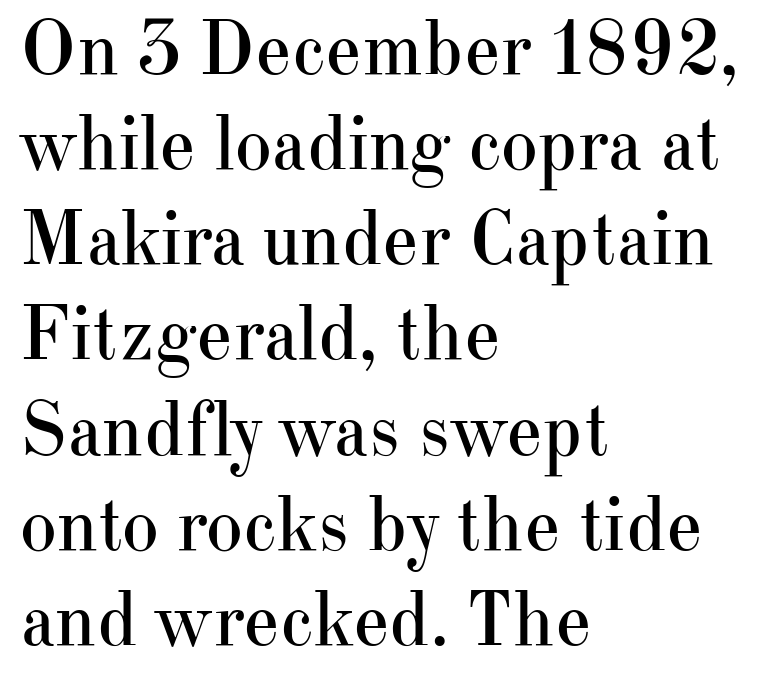
Stroke terminals: seriffed. Underline: absent. Italic? Not at all — the glyphs are vertical. A student would call this left alignment; a typographer would say flush left, rag right.
